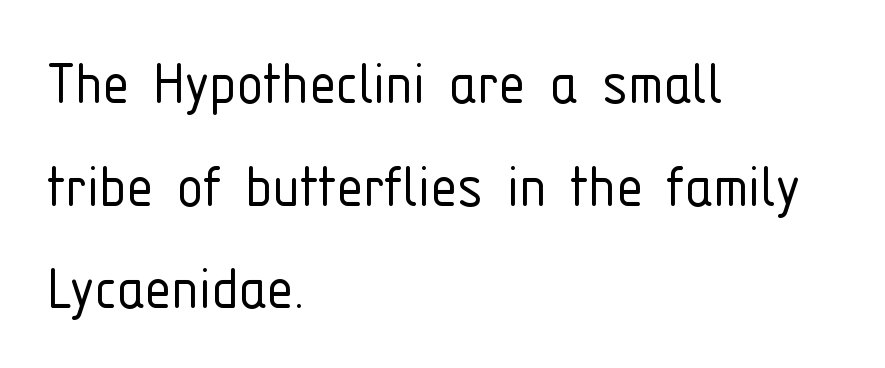
{"serif": "no", "italic": "no", "bold": "no", "weight": "light", "width": "condensed", "stroke_contrast": "low", "x_height": "medium", "monospaced": "no", "underline": "no", "align": "left", "line_spacing": "normal", "line_spacing_ratio": 1.53, "letter_spacing": "normal", "letter_spacing_em": 0.0, "glyph_px": 67}
